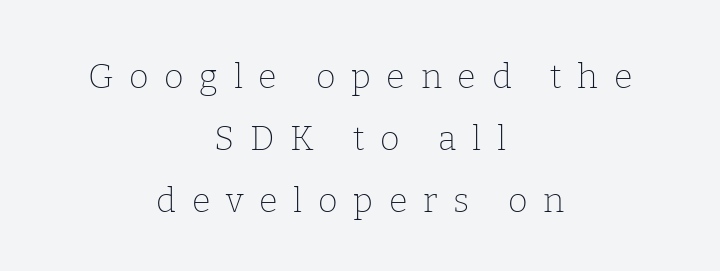
It's the straight-up-and-down kind of type. If you folded the block vertically in half, each line would mirror itself in length. Short note: letters widely spaced. The space directly below the letters is spotless. The face used here is seriffed, in the tradition of book romans. A typesetter would call this proportional, since set widths differ per character.
